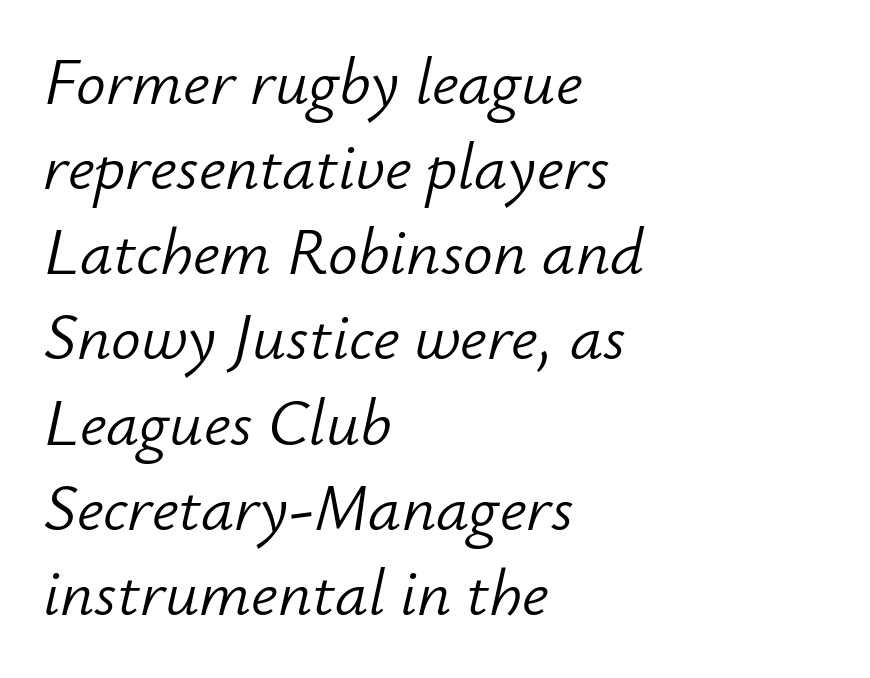
Q: Is the text bold? A: No.
Q: Is the text italic (slanted)? A: Yes, it leans right by about 12 degrees.
Q: Is the text underlined? A: No.
Q: How is the paragraph aligned? A: Left-aligned.
Q: Is the spacing between letters normal or unusually wide? A: Normal.
Q: Is the spacing between lines tight, normal or loose? A: Normal.
Q: Width (condensed, normal, or wide)? A: Normal.
Q: Stroke contrast? A: Low.
Q: x-height? A: Small.
Q: Monospaced? A: No.
